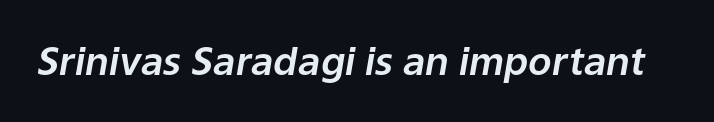
{"italic": "yes", "lean": "right", "slant_degrees": 9, "width": "normal", "stroke_contrast": "low", "x_height": "medium", "monospaced": "no", "underline": "no", "letter_spacing": "normal", "letter_spacing_em": 0.0, "glyph_px": 39}
